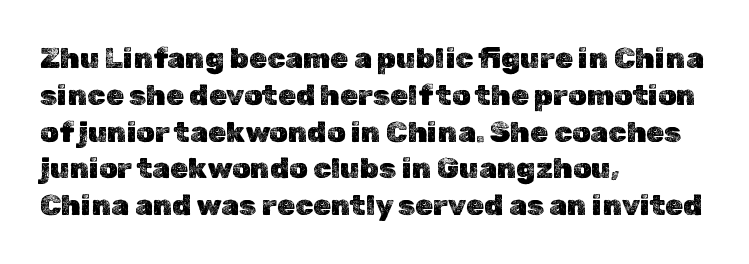
There is no visible air inserted between adjacent glyphs. Notice how descenders clear the ascenders below comfortably — that's standard leading. A bare baseline throughout the passage. Notice how the passage keeps a crisp vertical edge on the left only. The face used here is proportionally spaced, like ordinary book or web type.
